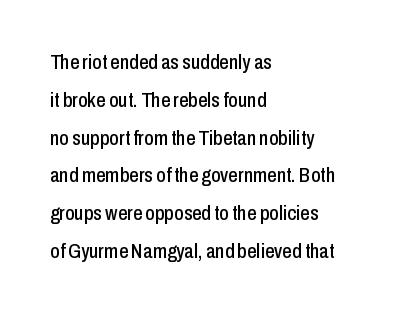
Q: Is the text italic (slanted)? A: No, it is upright.
Q: Is the text underlined? A: No.
Q: How is the paragraph aligned? A: Left-aligned.
Q: Is the spacing between letters normal or unusually wide? A: Normal.
